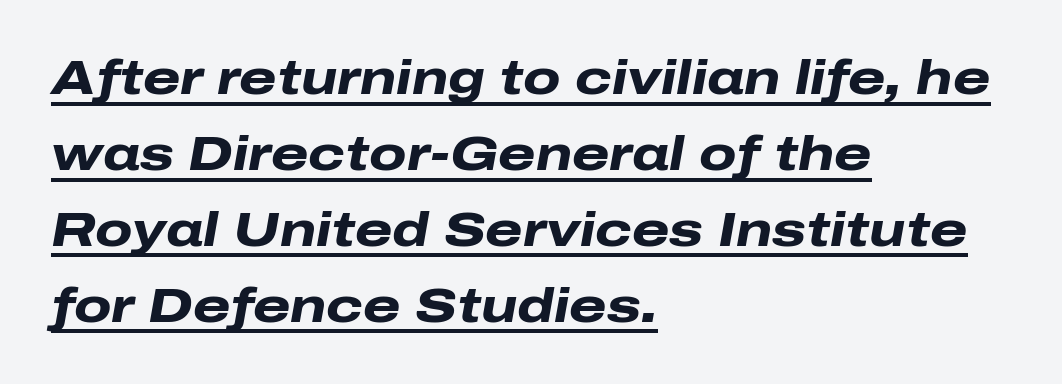
Compared with typical body copy, the letter spacing here is the same. Has an underline been added? It has. Leading: standard. The passage shown is typed in a proportional face where columns would drift.
